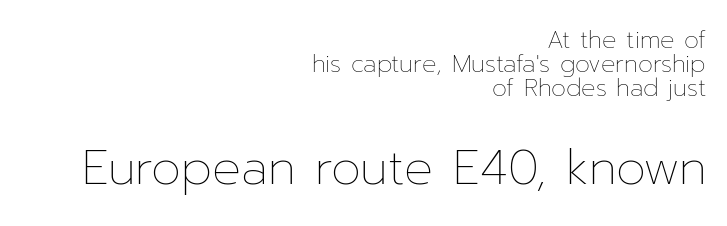
Compared with a flush-left layout, this one pins lines to the opposite, right side. Glance below the letters and you will spot only blank space. The passage shown is typed in a proportional face where columns would drift. No heavy texture on the line: the type isn't bold.
